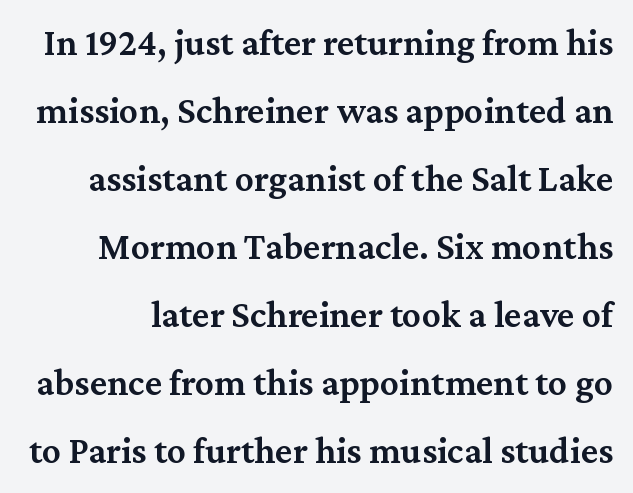
The image shows 38 px semibold serif type, upright; set line spacing 1.79x, normal letter spacing, not underlined; medium stroke contrast and a medium x-height.
